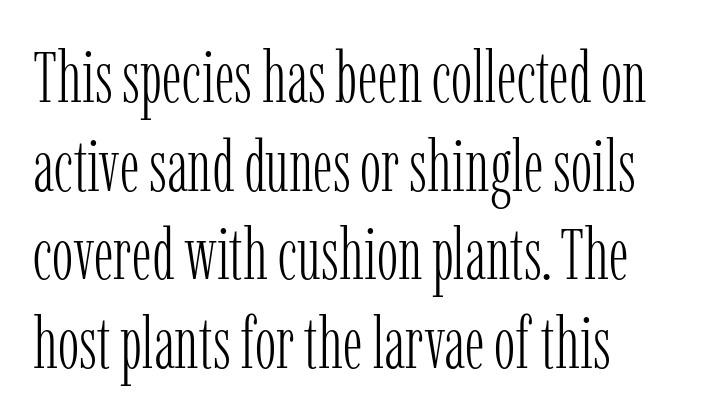
The image shows 72 px light, condensed serif type, upright; set line spacing 1.23x, normal letter spacing, not underlined; low stroke contrast and a medium x-height.
